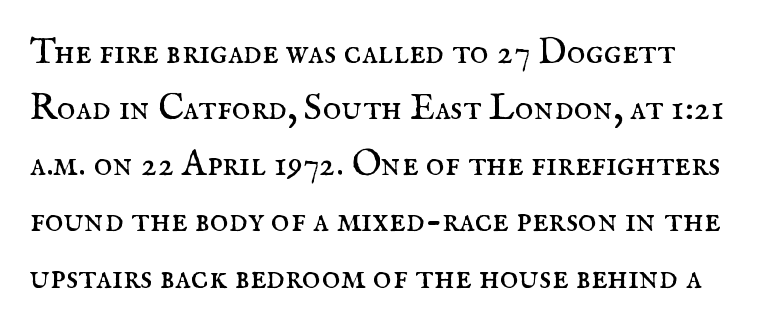
Unlike a clean sans, this face finishes its strokes with serifs. When letters stand straight like this, we call the style roman or upright. Stroke thickness stays within the range of a standard reading face or lighter. Bare-footed words on every line. The rendering uses natural spacing where letterforms have individual widths.
